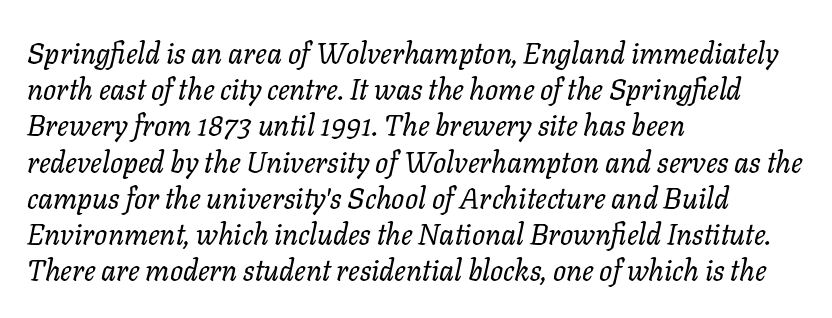
Q: Is the text bold? A: No.
Q: Is the text italic (slanted)? A: Yes, it leans right by about 11 degrees.
Q: Is the text underlined? A: No.
Q: How is the paragraph aligned? A: Left-aligned.
Q: Is the spacing between letters normal or unusually wide? A: Normal.
Q: Is the spacing between lines tight, normal or loose? A: Normal.
Q: Width (condensed, normal, or wide)? A: Normal.
Q: Stroke contrast? A: Low.
Q: x-height? A: Medium.
Q: Monospaced? A: No.
